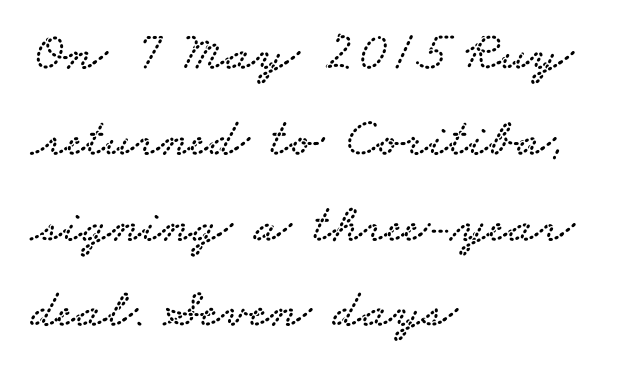
{"width": "wide", "stroke_contrast": "low", "x_height": "small", "monospaced": "no", "underline": "no", "align": "left", "line_spacing": "normal", "line_spacing_ratio": 1.56, "letter_spacing": "normal", "letter_spacing_em": 0.0, "glyph_px": 55}
